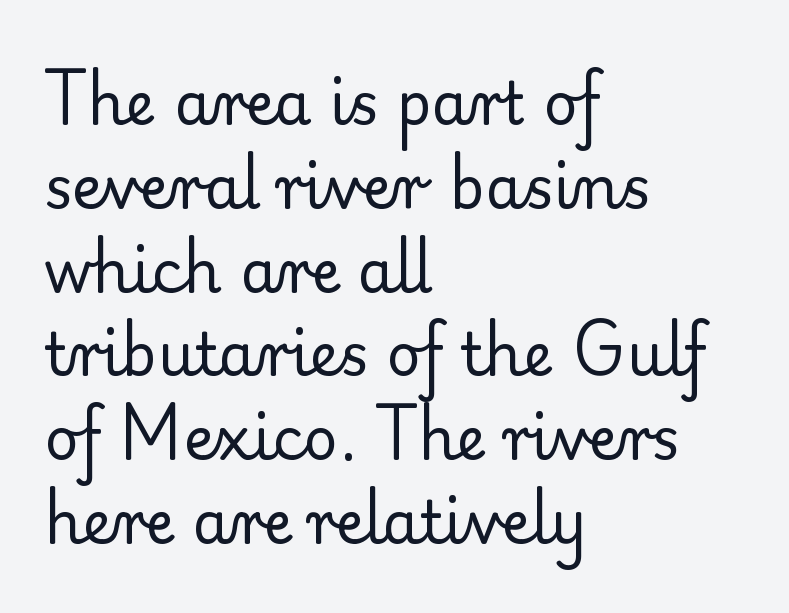
{"serif": "yes", "italic": "no", "bold": "no", "weight": "regular", "width": "normal", "stroke_contrast": "low", "x_height": "small", "monospaced": "no", "underline": "no", "align": "left", "line_spacing": "normal", "line_spacing_ratio": 1.42, "letter_spacing": "normal", "letter_spacing_em": 0.0, "glyph_px": 59}
